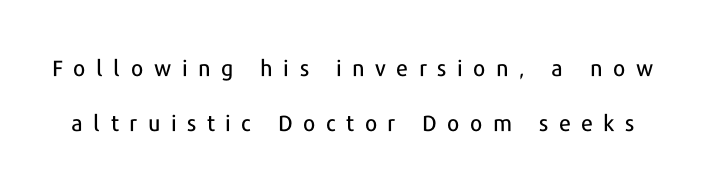
Q: Is the text italic (slanted)? A: No, it is upright.
Q: Is the text underlined? A: No.
Q: Is the spacing between letters normal or unusually wide? A: Unusually wide.
Q: Is the spacing between lines tight, normal or loose? A: Loose.
